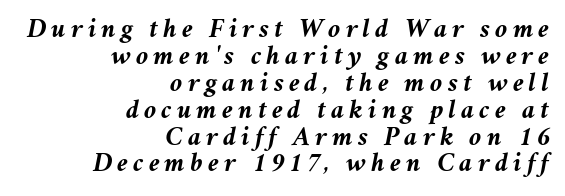
The image shows 28 px semibold type, italic (leaning right); set right-aligned, tight line spacing (0.96x), not underlined; medium stroke contrast and a medium x-height.
